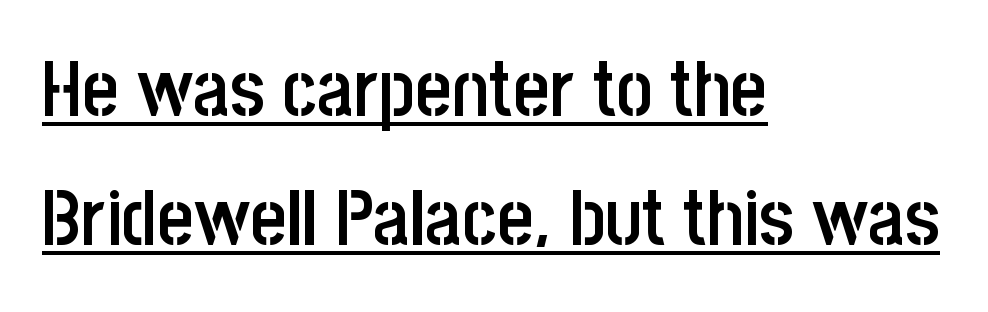
Q: Is the text bold? A: Semi-bold.
Q: Is the text italic (slanted)? A: No, it is upright.
Q: Is the typeface a serif or a sans-serif typeface? A: Sans-serif.
Q: Is the text underlined? A: Yes.
Q: How is the paragraph aligned? A: Left-aligned.
Q: Is the spacing between letters normal or unusually wide? A: Normal.
Q: Is the spacing between lines tight, normal or loose? A: Normal.
Q: Width (condensed, normal, or wide)? A: Condensed.
Q: Stroke contrast? A: Low.
Q: x-height? A: Large.
Q: Monospaced? A: No.
